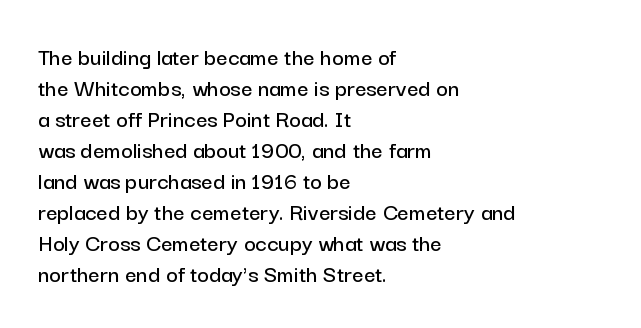
The image shows 25 px text type, upright; set left-aligned, line spacing 1.24x, normal letter spacing, not underlined.
